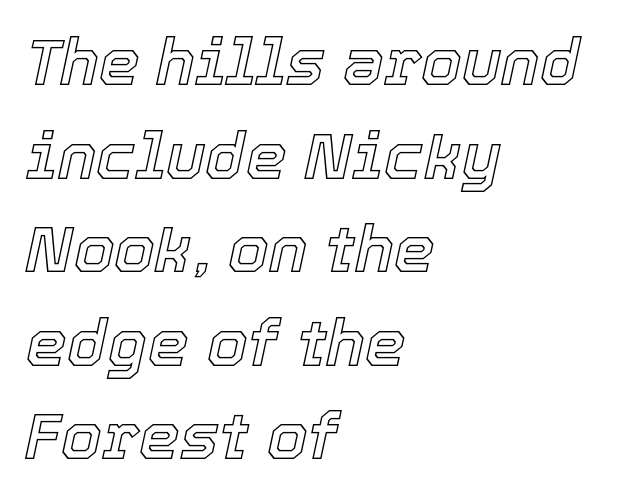
Q: Is the text italic (slanted)? A: Yes, it leans right by about 12 degrees.
Q: Is the text underlined? A: No.
Q: How is the paragraph aligned? A: Left-aligned.
Q: Is the spacing between letters normal or unusually wide? A: Normal.
Q: Is the spacing between lines tight, normal or loose? A: Normal.
Q: Width (condensed, normal, or wide)? A: Normal.
Q: x-height? A: Medium.
Q: Monospaced? A: No.
